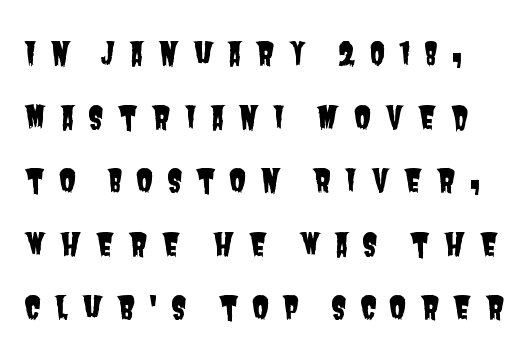
The image shows 31 px condensed sans-serif type; set loose line spacing (2.05x), unusually wide letter spacing (+0.43 em), not underlined; low stroke contrast and a large x-height.
